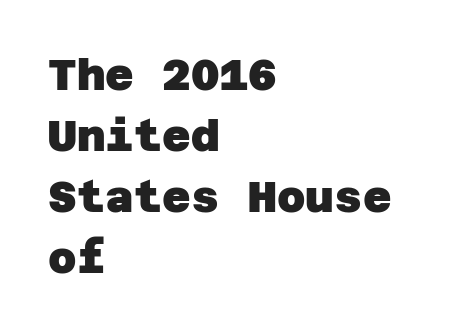
Q: Is the text bold? A: Yes.
Q: Is the typeface a serif or a sans-serif typeface? A: Sans-serif.
Q: Is the text underlined? A: No.
Q: How is the paragraph aligned? A: Left-aligned.
Q: Is the spacing between letters normal or unusually wide? A: Normal.
Q: Is the spacing between lines tight, normal or loose? A: Normal.
Q: Width (condensed, normal, or wide)? A: Normal.
Q: Stroke contrast? A: Low.
Q: x-height? A: Large.
